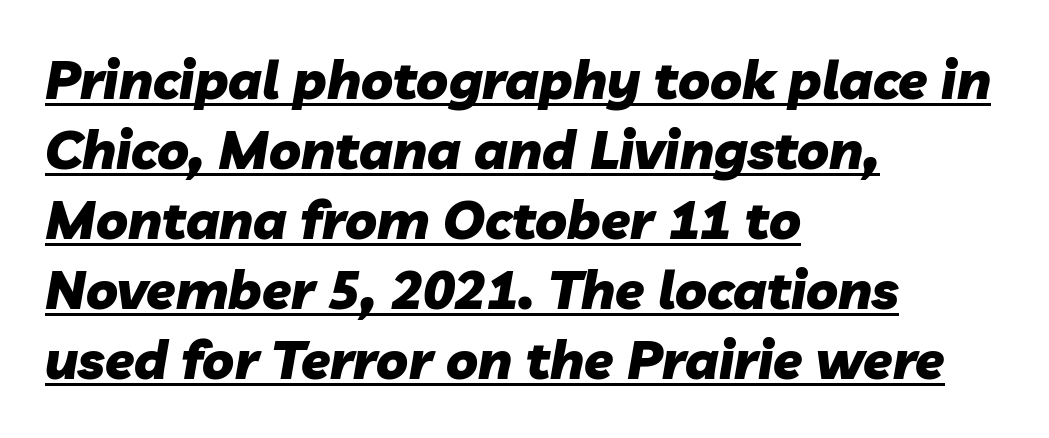
Q: Is the text bold? A: Yes.
Q: Is the text italic (slanted)? A: Yes, it leans right by about 10 degrees.
Q: Is the text underlined? A: Yes.
Q: How is the paragraph aligned? A: Left-aligned.
Q: Is the spacing between letters normal or unusually wide? A: Normal.
Q: Is the spacing between lines tight, normal or loose? A: Normal.
Q: Width (condensed, normal, or wide)? A: Normal.
Q: Stroke contrast? A: Low.
Q: x-height? A: Medium.
Q: Monospaced? A: No.
